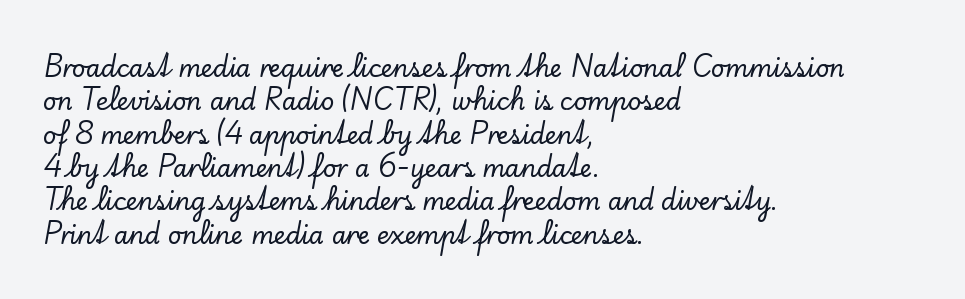
Q: Is the text italic (slanted)? A: Yes.
Q: Is the text underlined? A: No.
Q: How is the paragraph aligned? A: Left-aligned.
Q: Is the spacing between letters normal or unusually wide? A: Normal.
Q: Is the spacing between lines tight, normal or loose? A: Normal.
